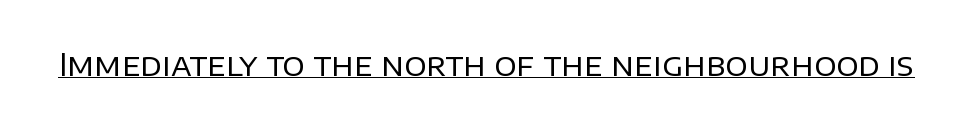
Q: Is the text bold? A: No.
Q: Is the text italic (slanted)? A: No, it is upright.
Q: Is the typeface a serif or a sans-serif typeface? A: Sans-serif.
Q: Is the text underlined? A: Yes.
Q: Is the spacing between letters normal or unusually wide? A: Normal.
Q: Width (condensed, normal, or wide)? A: Normal.
Q: Stroke contrast? A: Low.
Q: x-height? A: Large.
Q: Monospaced? A: No.
